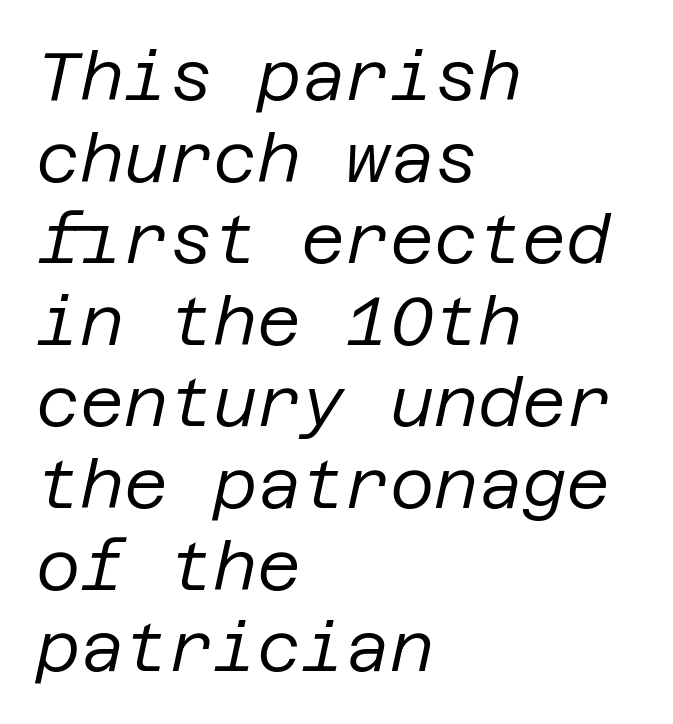
{"italic": "yes", "lean": "right", "slant_degrees": 12, "bold": "no", "weight": "regular", "width": "normal", "stroke_contrast": "low", "x_height": "large", "underline": "no", "align": "left", "line_spacing_ratio": 1.2, "letter_spacing": "normal", "letter_spacing_em": 0.0, "glyph_px": 68}
